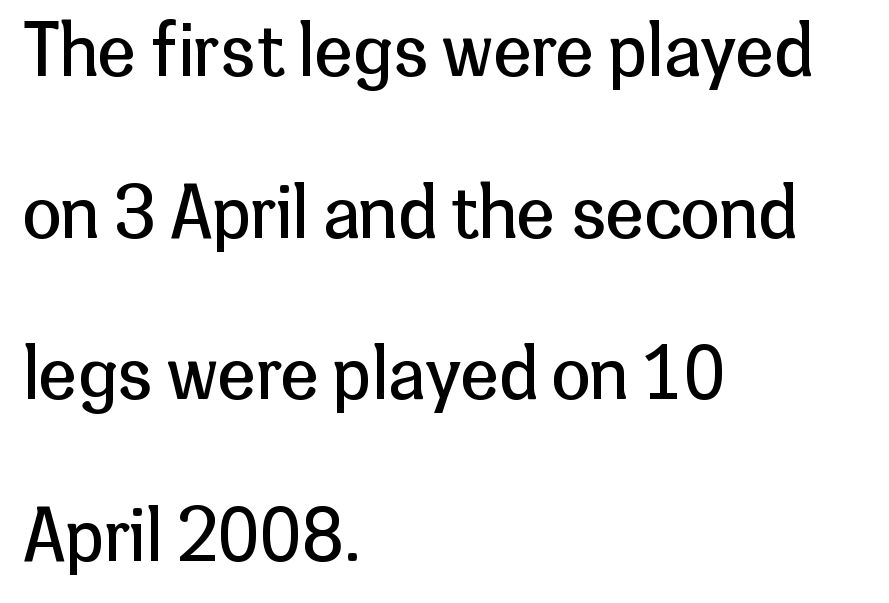
Vertically, the passage feels expansive, rows floating well apart. Spacing between characters is what you'd get straight out of the box. Underlining? Definitely not there. Character widths vary here, with narrow letters taking less room than wide ones.
